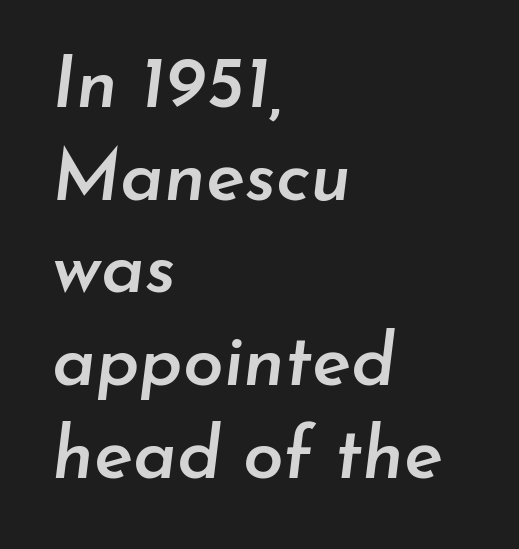
The image shows 73 px semibold type, italic (leaning right); set left-aligned, normal line spacing (1.27x), normal letter spacing, not underlined; low stroke contrast and a small x-height.
